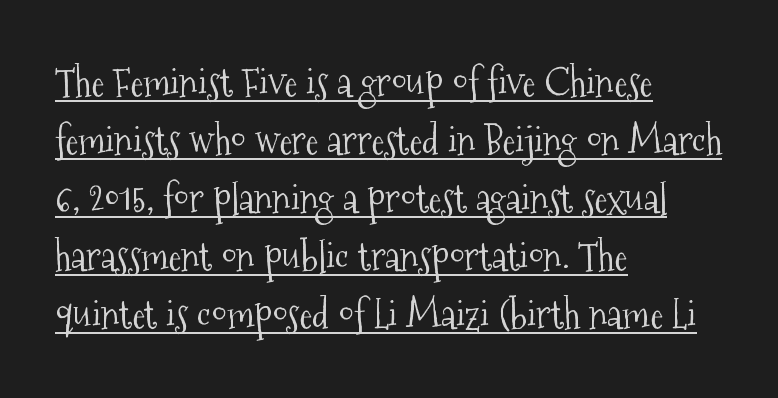
Q: Is the text bold? A: No.
Q: Is the text italic (slanted)? A: No, it is upright.
Q: Is the typeface a serif or a sans-serif typeface? A: Serif.
Q: Is the text underlined? A: Yes.
Q: How is the paragraph aligned? A: Left-aligned.
Q: Is the spacing between letters normal or unusually wide? A: Normal.
Q: Is the spacing between lines tight, normal or loose? A: Normal.
Q: Width (condensed, normal, or wide)? A: Condensed.
Q: Stroke contrast? A: Medium.
Q: x-height? A: Medium.
Q: Monospaced? A: No.
